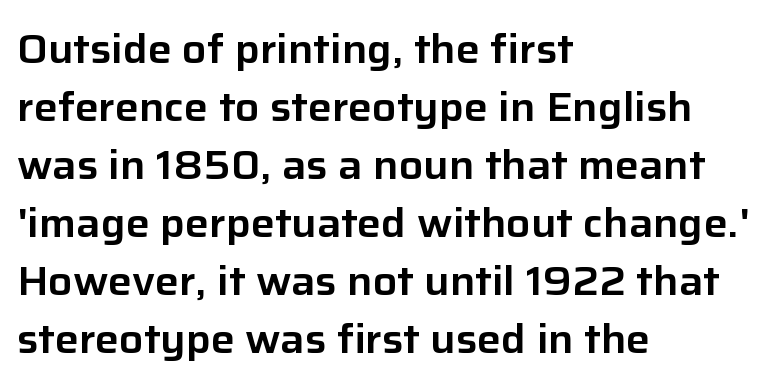
Each word holds together tightly as a unit, with standard inter-letter gaps. The face used here is a sans, in the tradition of grotesques and geometrics. Think of a printed novel: that variable character pitch is what you see here. The space directly below the letters is spotless. Every stem runs plumb, perpendicular to the baseline. Summary of vertical rhythm: regular, with standard interline spacing.
